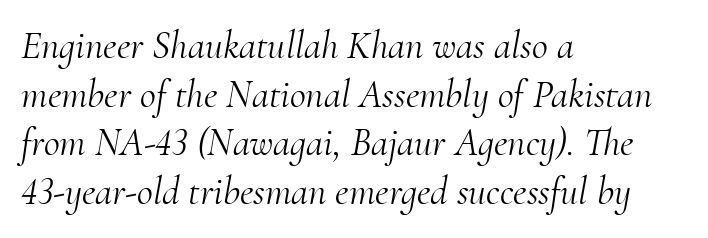
The image shows 39 px light serif type, italic (leaning right); set left-aligned, normal line spacing (1.25x), normal letter spacing, not underlined; medium stroke contrast and a small x-height.
